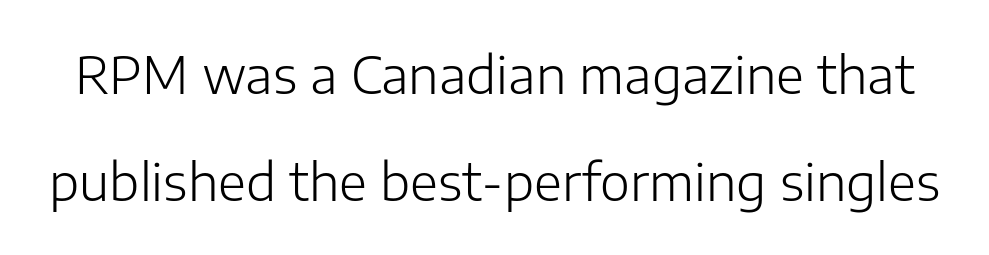
{"serif": "no", "italic": "no", "bold": "no", "weight": "light", "width": "normal", "stroke_contrast": "low", "x_height": "medium", "monospaced": "no", "underline": "no", "line_spacing": "loose", "line_spacing_ratio": 2.1, "letter_spacing": "normal", "letter_spacing_em": 0.0, "glyph_px": 51}
